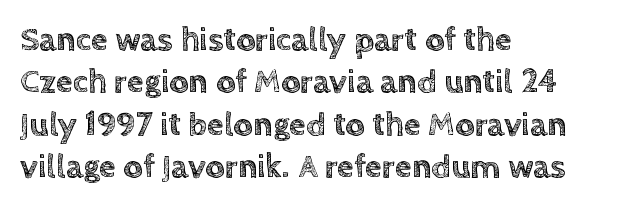
The image shows 34 px text type, upright; set left-aligned, normal line spacing (1.25x), normal letter spacing, not underlined; a large x-height.
